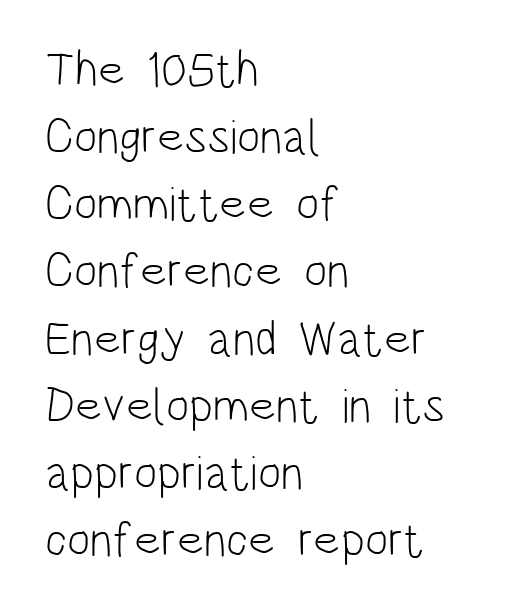
{"serif": "no", "italic": "no", "bold": "no", "weight": "light", "width": "condensed", "stroke_contrast": "low", "x_height": "large", "monospaced": "no", "underline": "no", "align": "left", "line_spacing": "normal", "line_spacing_ratio": 1.37, "letter_spacing": "normal", "letter_spacing_em": 0.0, "glyph_px": 49}
